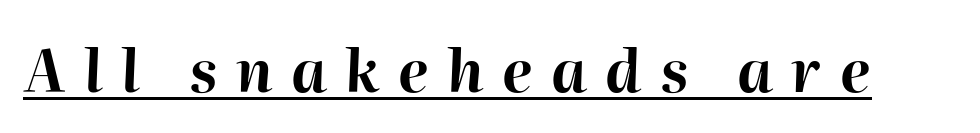
{"italic": "yes", "lean": "right", "slant_degrees": 2, "bold": "yes", "weight": "bold", "width": "normal", "stroke_contrast": "high", "x_height": "medium", "monospaced": "no", "underline": "yes", "letter_spacing": "wide", "letter_spacing_em": 0.32, "glyph_px": 58}
